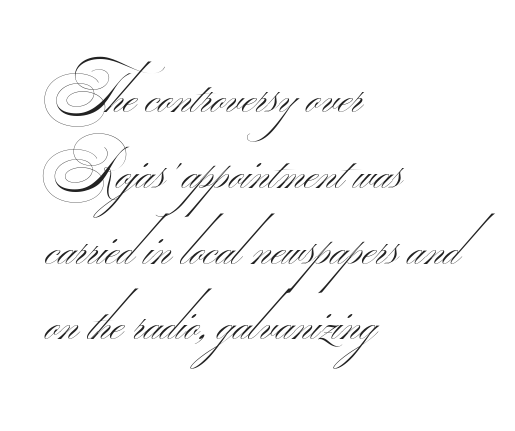
Q: Is the text bold? A: No.
Q: Is the typeface a serif or a sans-serif typeface? A: Sans-serif.
Q: Is the text underlined? A: No.
Q: How is the paragraph aligned? A: Left-aligned.
Q: Is the spacing between letters normal or unusually wide? A: Normal.
Q: Is the spacing between lines tight, normal or loose? A: Normal.
Q: Width (condensed, normal, or wide)? A: Wide.
Q: Stroke contrast? A: Medium.
Q: Monospaced? A: No.
